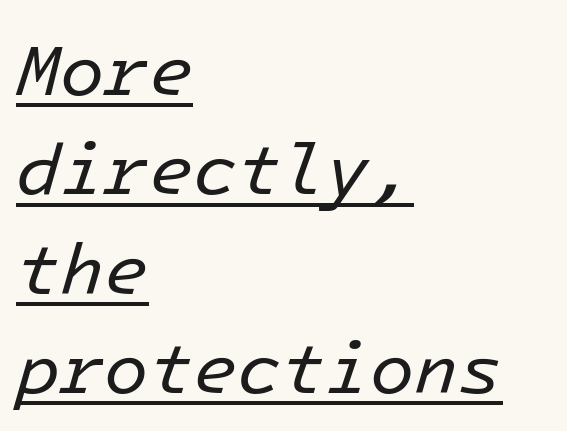
Q: Is the text bold? A: No.
Q: Is the text italic (slanted)? A: Yes, it leans right by about 16 degrees.
Q: Is the text underlined? A: Yes.
Q: How is the paragraph aligned? A: Left-aligned.
Q: Is the spacing between letters normal or unusually wide? A: Normal.
Q: Is the spacing between lines tight, normal or loose? A: Normal.
Q: Width (condensed, normal, or wide)? A: Normal.
Q: Stroke contrast? A: Low.
Q: x-height? A: Medium.
